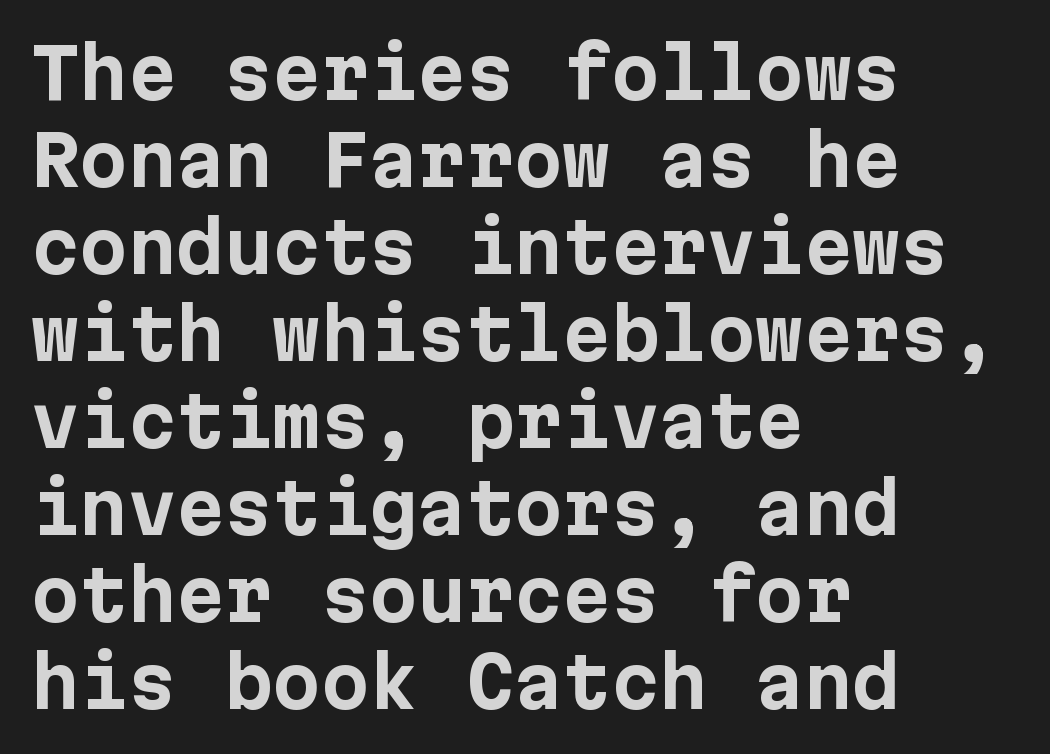
The text was rendered using a sans face with plain stroke endings. Vertical strokes here are truly vertical. Type without underlining. The passage shown is emphatically bold.
